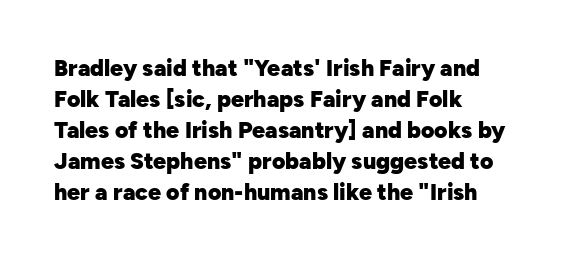
{"italic": "no", "bold": "yes", "underline": "no", "align": "left", "line_spacing": "normal", "line_spacing_ratio": 1.35, "letter_spacing": "normal", "letter_spacing_em": 0.0, "glyph_px": 23}
